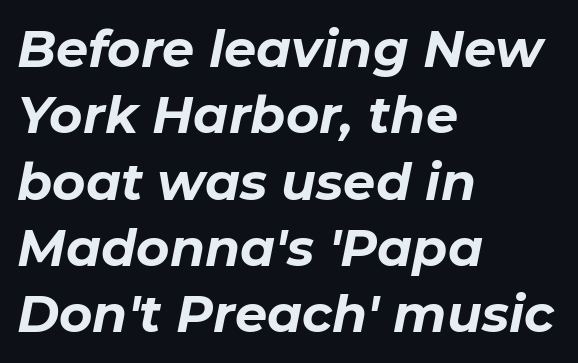
Which margin do the lines hug? The left one — the right edge is uneven. These lines were composed using italics. In terms of letterspacing, this is plain default setting. Typesetter's note: full bold, strokes at maximum text heaviness.
